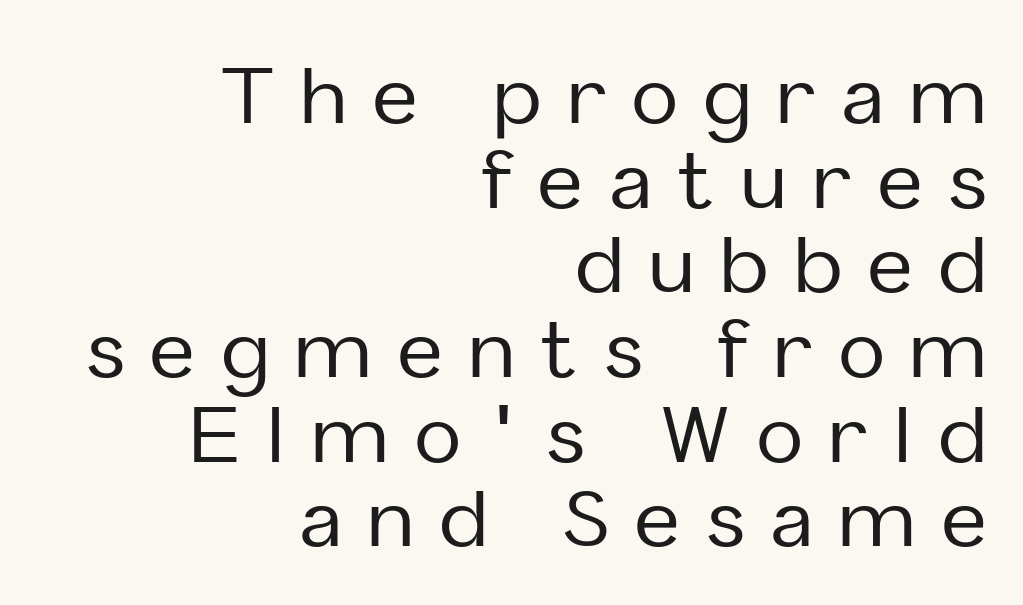
Glance below the letters and you will spot only blank space. The lines are quadded right. The space between consecutive lines is stingy. Tracking value appears strongly positive — letters spread wide. A typesetter would call this proportional, since set widths differ per character. You can tell from the bare stems that sans-serif type was used.
